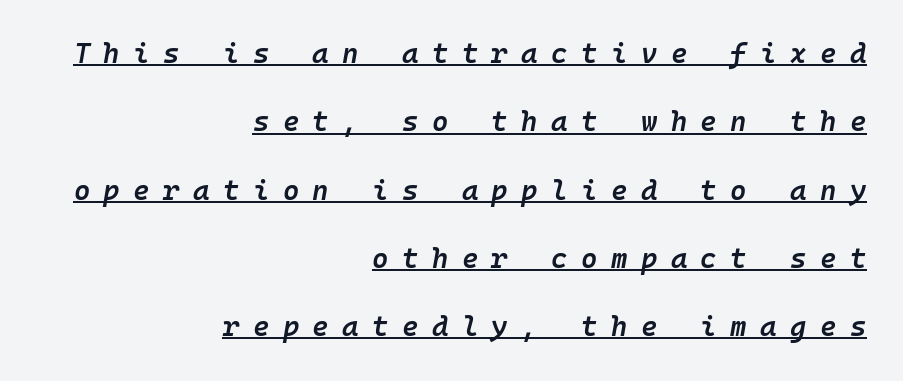
Q: Is the text bold? A: Semi-bold.
Q: Is the text italic (slanted)? A: Yes, it leans right by about 10 degrees.
Q: Is the text underlined? A: Yes.
Q: How is the paragraph aligned? A: Right-aligned.
Q: Is the spacing between letters normal or unusually wide? A: Unusually wide.
Q: Is the spacing between lines tight, normal or loose? A: Loose.
Q: Width (condensed, normal, or wide)? A: Normal.
Q: Stroke contrast? A: Low.
Q: x-height? A: Medium.
Q: Monospaced? A: Yes.
